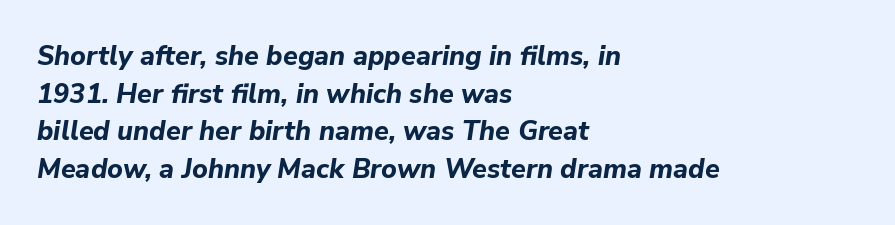
{"italic": "yes", "lean": "right", "slant_degrees": 9, "bold": "yes", "underline": "no", "align": "left", "line_spacing": "normal", "line_spacing_ratio": 1.39, "letter_spacing": "normal", "letter_spacing_em": 0.0, "glyph_px": 27}
